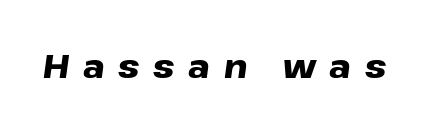
{"italic": "yes", "lean": "right", "slant_degrees": 8, "bold": "yes", "weight": "heavy", "width": "wide", "stroke_contrast": "low", "x_height": "medium", "monospaced": "no", "underline": "no", "letter_spacing": "wide", "letter_spacing_em": 0.43, "glyph_px": 32}
